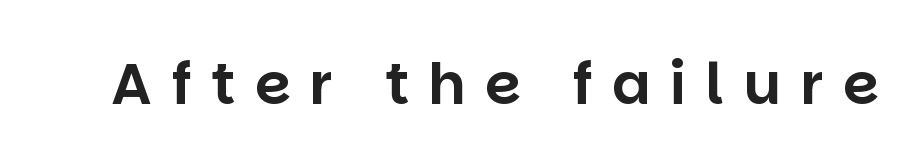
The type is letterspaced generously, with wide tracking. When letters stand straight like this, we call the style roman or upright. The baseline area is clear. Think of a printed novel: that variable character pitch is what you see here. Stroke terminals: plain, sans-serif.
